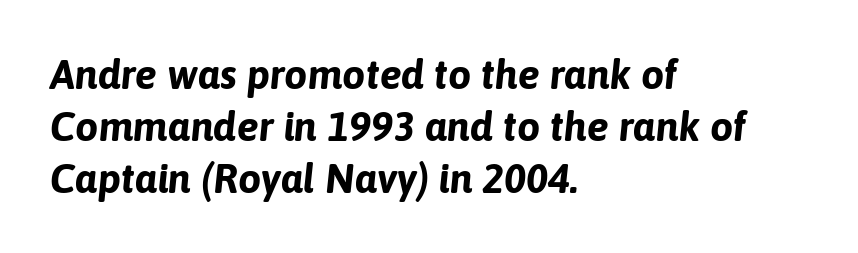
The image shows 41 px bold type, italic (leaning right); set left-aligned, normal line spacing (1.27x), normal letter spacing, not underlined; low stroke contrast and a medium x-height.
